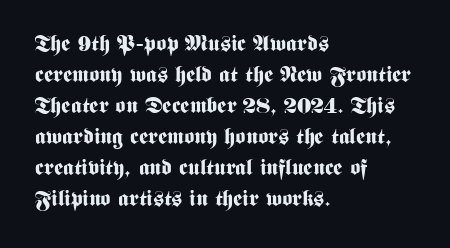
Ordinary non-slanted type is in use. The space between consecutive lines is moderate. The strokes are fattened all the way to bold. No extra tracking has been applied to these lines. Quick note: underline off. The typesetter chose a ragged-right arrangement here.
